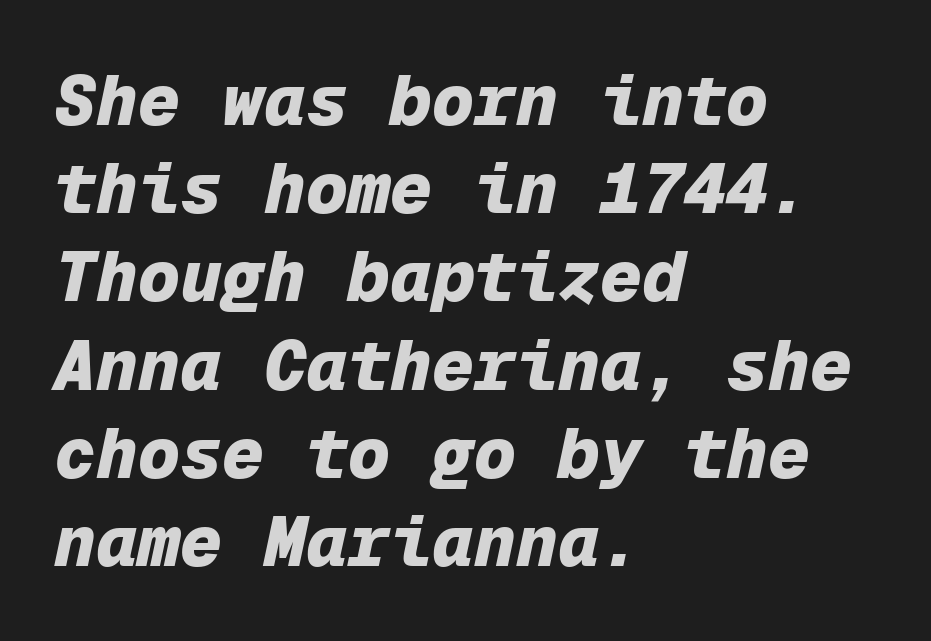
Q: Is the text bold? A: Yes.
Q: Is the text italic (slanted)? A: Yes, it leans right by about 12 degrees.
Q: Is the text underlined? A: No.
Q: How is the paragraph aligned? A: Left-aligned.
Q: Is the spacing between letters normal or unusually wide? A: Normal.
Q: Is the spacing between lines tight, normal or loose? A: Normal.
Q: Width (condensed, normal, or wide)? A: Normal.
Q: Stroke contrast? A: Low.
Q: x-height? A: Medium.
Q: Monospaced? A: Yes.
